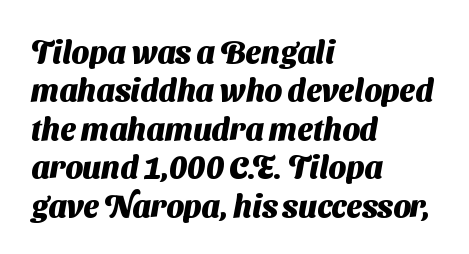
{"serif": "no", "bold": "yes", "weight": "heavy", "width": "normal", "stroke_contrast": "medium", "x_height": "medium", "monospaced": "no", "underline": "no", "align": "left", "line_spacing_ratio": 1.24, "letter_spacing": "normal", "letter_spacing_em": 0.0, "glyph_px": 31}
